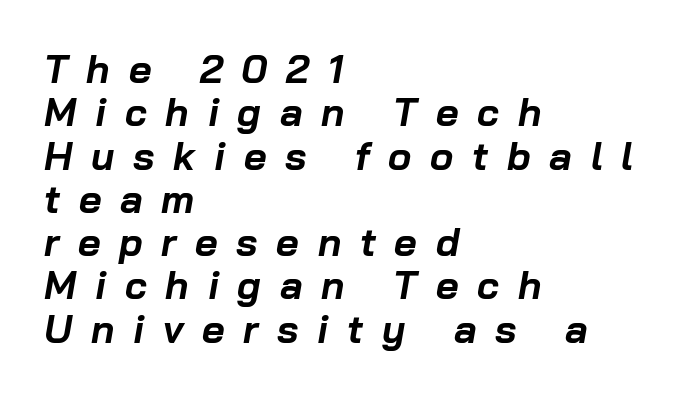
Q: Is the text bold? A: Yes.
Q: Is the text italic (slanted)? A: Yes, it leans right by about 10 degrees.
Q: Is the text underlined? A: No.
Q: How is the paragraph aligned? A: Left-aligned.
Q: Is the spacing between letters normal or unusually wide? A: Unusually wide.
Q: Is the spacing between lines tight, normal or loose? A: Tight.
Q: Width (condensed, normal, or wide)? A: Normal.
Q: Stroke contrast? A: Low.
Q: x-height? A: Medium.
Q: Monospaced? A: No.
